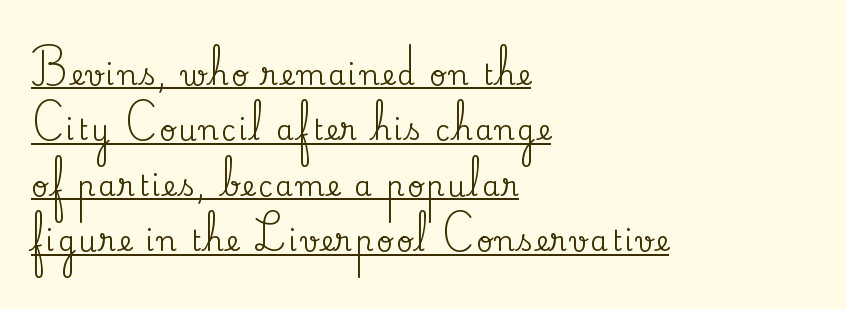
Varying glyph widths throughout — classic text-font behaviour. Where is the straight margin? On the left. Typographically, this falls in the serif category. Vertical spacing — loose. No italicization has been applied; the sample stays upright.
